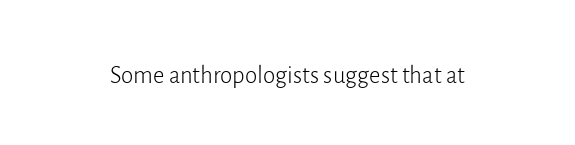
The rendering keeps characters at their native spacing. The font sits on the lighter half of the weight spectrum, regular included. Quick note: underline off. Is there any slant? The stems are plumb.
